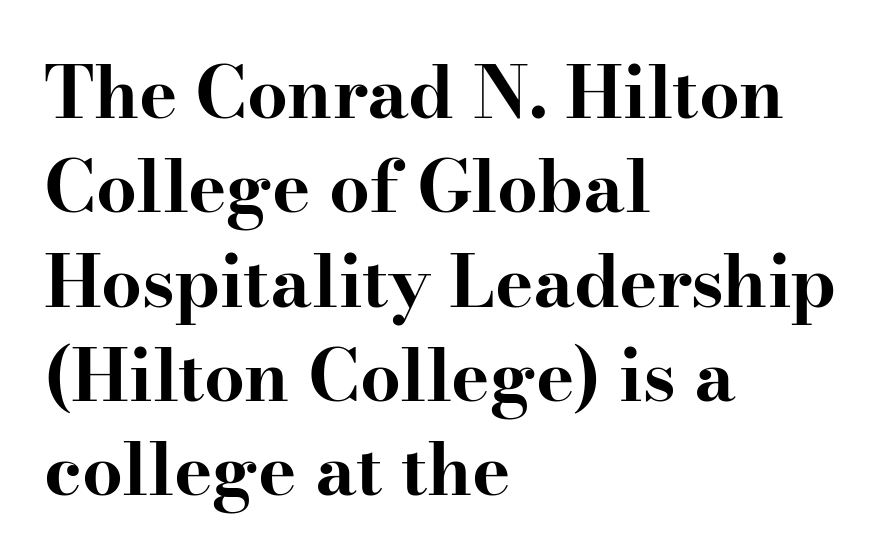
{"serif": "yes", "italic": "no", "bold": "yes", "weight": "bold", "width": "wide", "stroke_contrast": "high", "x_height": "small", "monospaced": "no", "underline": "no", "align": "left", "line_spacing": "normal", "line_spacing_ratio": 1.31, "letter_spacing": "normal", "letter_spacing_em": 0.0, "glyph_px": 72}
